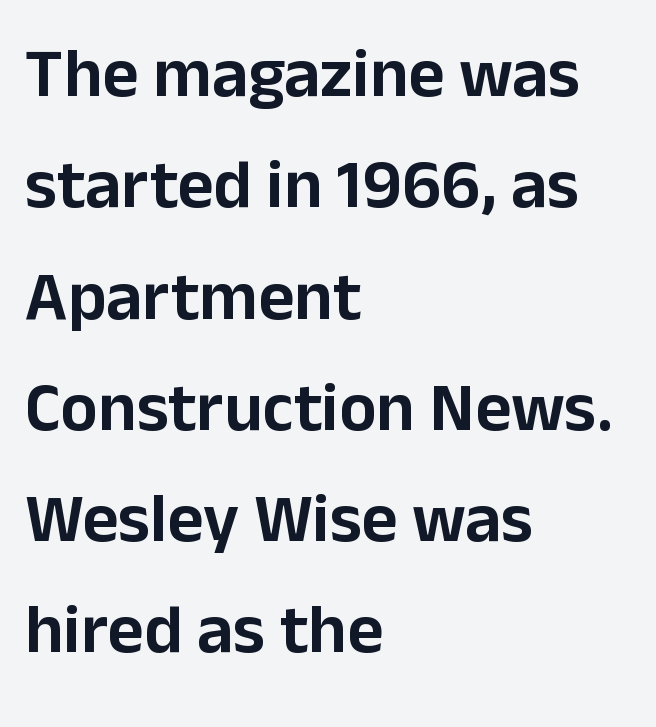
{"serif": "no", "italic": "no", "width": "normal", "stroke_contrast": "low", "x_height": "medium", "monospaced": "no", "underline": "no", "align": "left", "line_spacing": "normal", "line_spacing_ratio": 1.59, "letter_spacing": "normal", "letter_spacing_em": 0.0, "glyph_px": 70}
